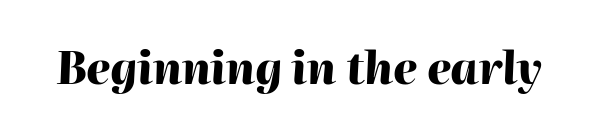
The image shows 44 px heavy type, italic (leaning right); set normal letter spacing, not underlined; high stroke contrast and a medium x-height.
